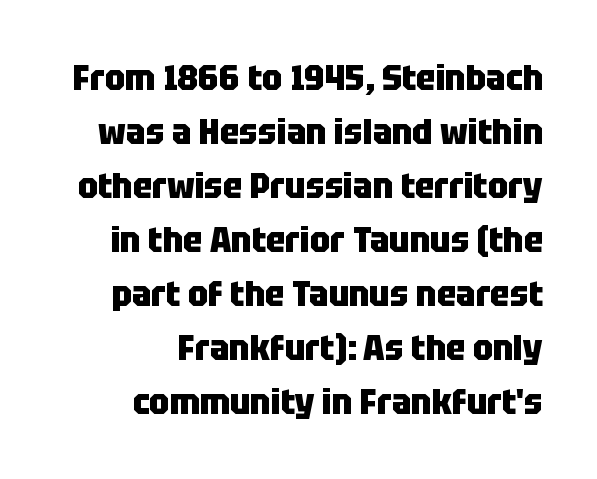
You could call the tracking neutral — neither tight nor loose. Do the characters align in a grid? No, the font is proportional. This is heavy type, rendered in bold. Which margin do the lines hug? The right one — the left edge is uneven. Quick note: underline off. Students, observe: this is what conventionally led text looks like.
